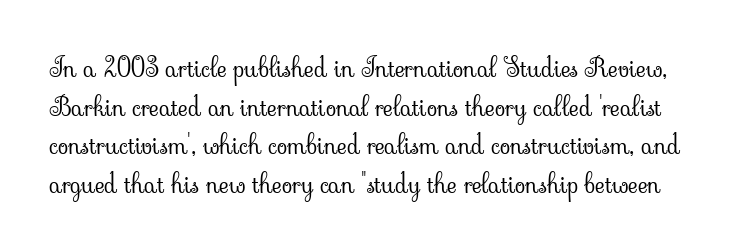
Q: Is the text bold? A: No.
Q: Is the text italic (slanted)? A: No, it is upright.
Q: Is the text underlined? A: No.
Q: Is the spacing between letters normal or unusually wide? A: Normal.
Q: Is the spacing between lines tight, normal or loose? A: Normal.
